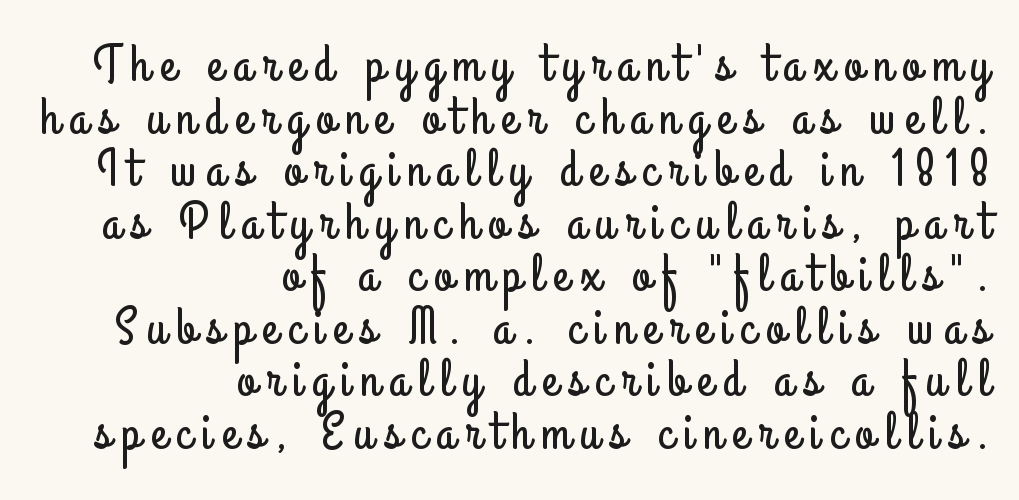
{"serif": "no", "width": "condensed", "stroke_contrast": "low", "x_height": "small", "monospaced": "no", "underline": "no", "align": "right", "line_spacing": "tight", "line_spacing_ratio": 1.01, "letter_spacing": "wide", "letter_spacing_em": 0.2, "glyph_px": 52}
